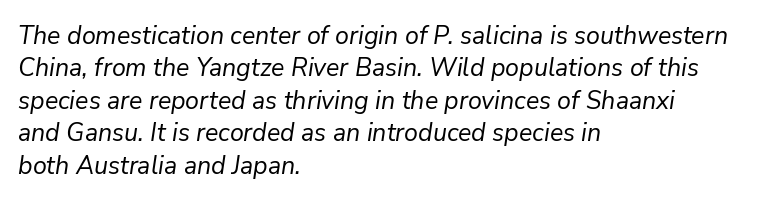
{"italic": "yes", "lean": "right", "slant_degrees": 9, "bold": "no", "underline": "no", "align": "left", "line_spacing": "normal", "line_spacing_ratio": 1.3, "letter_spacing": "normal", "letter_spacing_em": 0.0, "glyph_px": 25}
